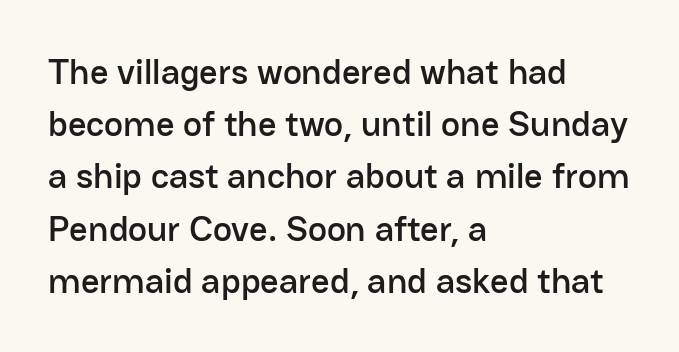
The image shows 36 px sans-serif type, upright; set left-aligned, normal line spacing (1.45x), normal letter spacing, not underlined; low stroke contrast and a medium x-height.
